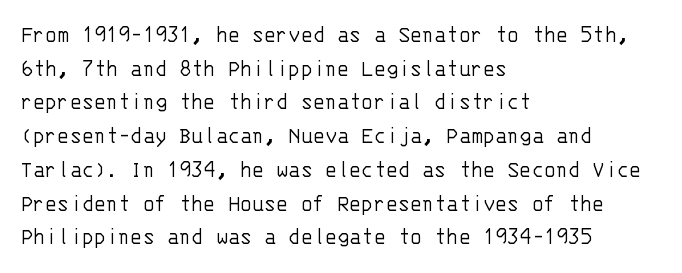
{"italic": "no", "bold": "no", "underline": "no", "align": "left", "line_spacing": "normal", "line_spacing_ratio": 1.35, "letter_spacing": "normal", "letter_spacing_em": 0.0, "glyph_px": 25}
